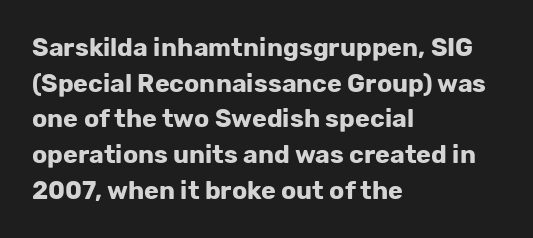
{"italic": "no", "bold": "yes", "underline": "no", "align": "left", "line_spacing": "normal", "line_spacing_ratio": 1.43, "letter_spacing": "normal", "letter_spacing_em": 0.0, "glyph_px": 25}
